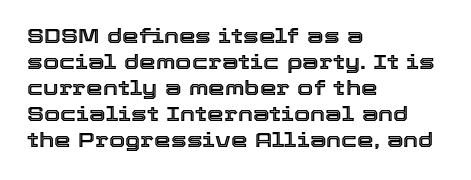
Q: Is the text italic (slanted)? A: No, it is upright.
Q: Is the text underlined? A: No.
Q: How is the paragraph aligned? A: Left-aligned.
Q: Is the spacing between letters normal or unusually wide? A: Normal.
